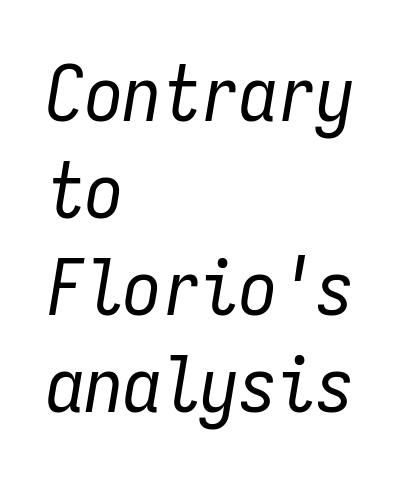
The image shows 77 px regular-weight, condensed type, italic (leaning right), monospaced; set left-aligned, normal line spacing (1.26x), normal letter spacing, not underlined; low stroke contrast and a medium x-height.
